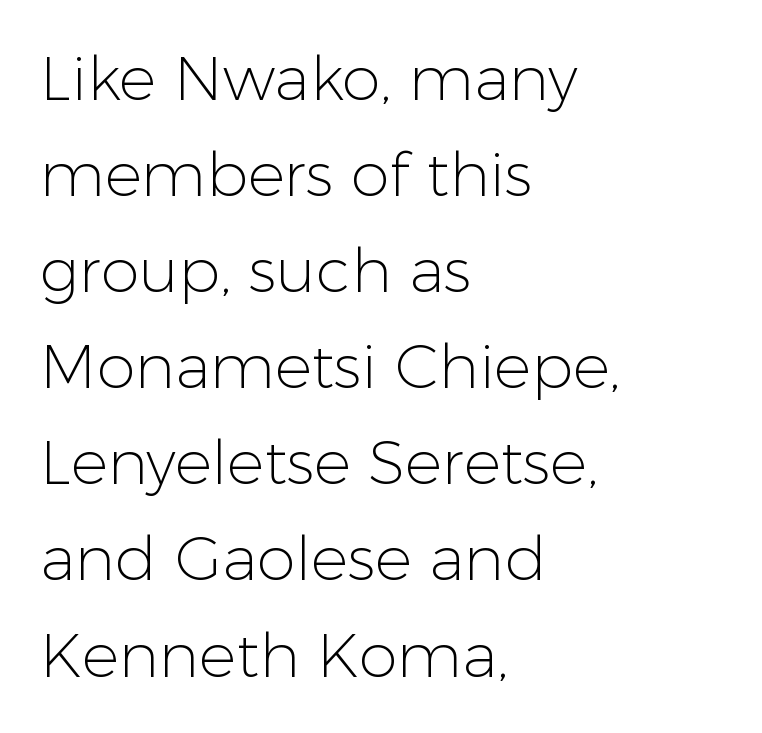
The compositor pushed each line to the left boundary. The rendering uses natural spacing where letterforms have individual widths. One glance says typical: line gaps are just what's usual. No extra tracking has been applied to these lines.
